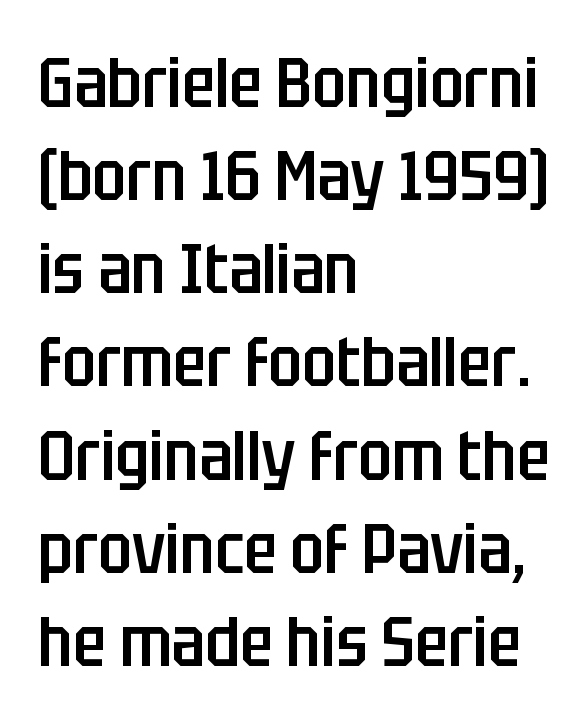
The face used here is proportionally spaced, like ordinary book or web type. Regarding serifs, this sample does without them. How heavy is the stroke? Medium-heavy — a semibold, shy of bold. Beneath every word, the page is bare. This sample is left-justified, so line endings fall wherever the words run out.
